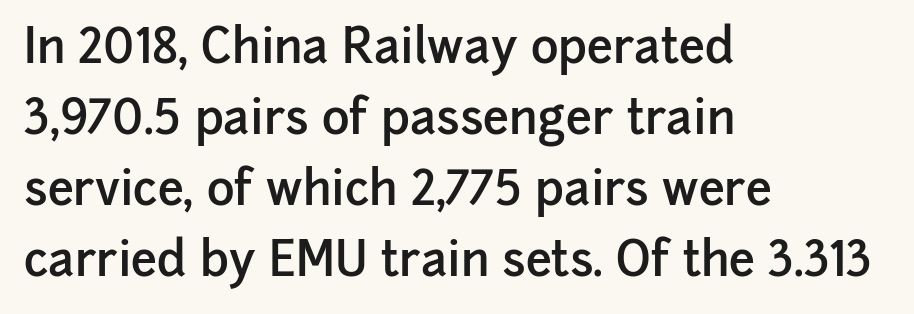
Bare-footed words on every line. The letters advance in unequal steps, a hallmark of proportional type. Do the letters lean? They stand straight. Notice the strokes are somewhat thickened but not fully heavy: this is a semibold. Notice how descenders clear the ascenders below comfortably — that's standard leading.
